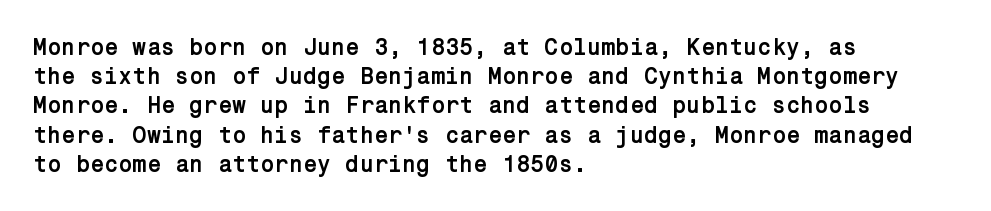
Q: Is the text bold? A: Yes.
Q: Is the text italic (slanted)? A: No, it is upright.
Q: Is the text underlined? A: No.
Q: How is the paragraph aligned? A: Left-aligned.
Q: Is the spacing between letters normal or unusually wide? A: Normal.
Q: Is the spacing between lines tight, normal or loose? A: Normal.
